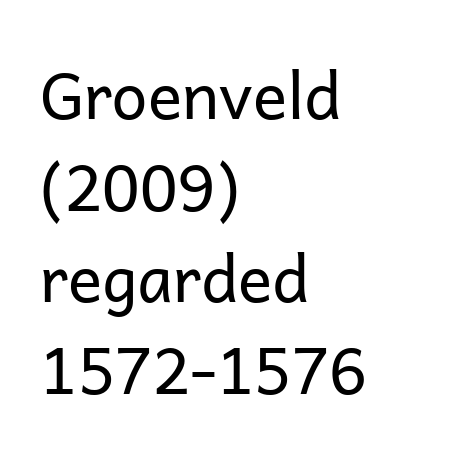
{"serif": "no", "italic": "no", "bold": "no", "weight": "regular", "width": "normal", "stroke_contrast": "low", "x_height": "medium", "monospaced": "no", "underline": "no", "align": "left", "line_spacing": "normal", "line_spacing_ratio": 1.43, "letter_spacing": "normal", "letter_spacing_em": 0.0, "glyph_px": 64}
